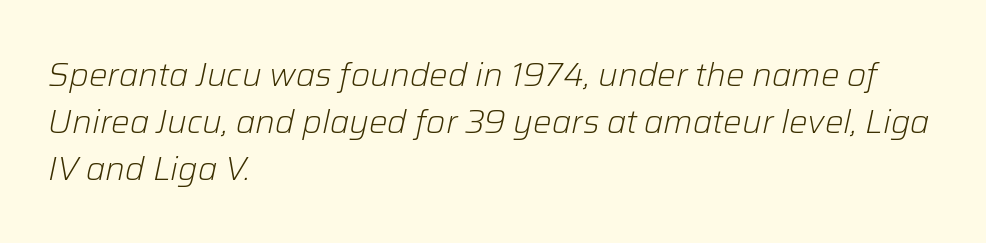
Q: Is the text bold? A: No.
Q: Is the text italic (slanted)? A: Yes, it leans right by about 12 degrees.
Q: Is the text underlined? A: No.
Q: How is the paragraph aligned? A: Left-aligned.
Q: Is the spacing between letters normal or unusually wide? A: Normal.
Q: Is the spacing between lines tight, normal or loose? A: Normal.
Q: Width (condensed, normal, or wide)? A: Normal.
Q: Stroke contrast? A: Low.
Q: x-height? A: Medium.
Q: Monospaced? A: No.
